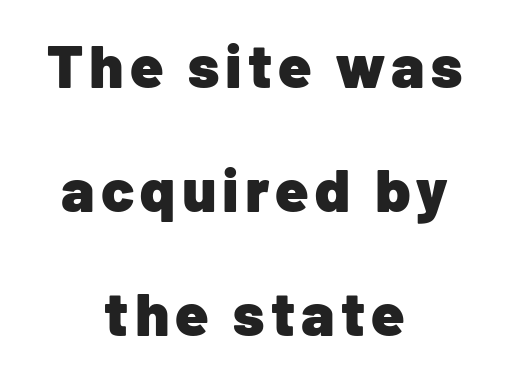
The image shows 61 px heavy sans-serif type, upright; set centered, loose line spacing (2.03x), not underlined; low stroke contrast and a medium x-height.
